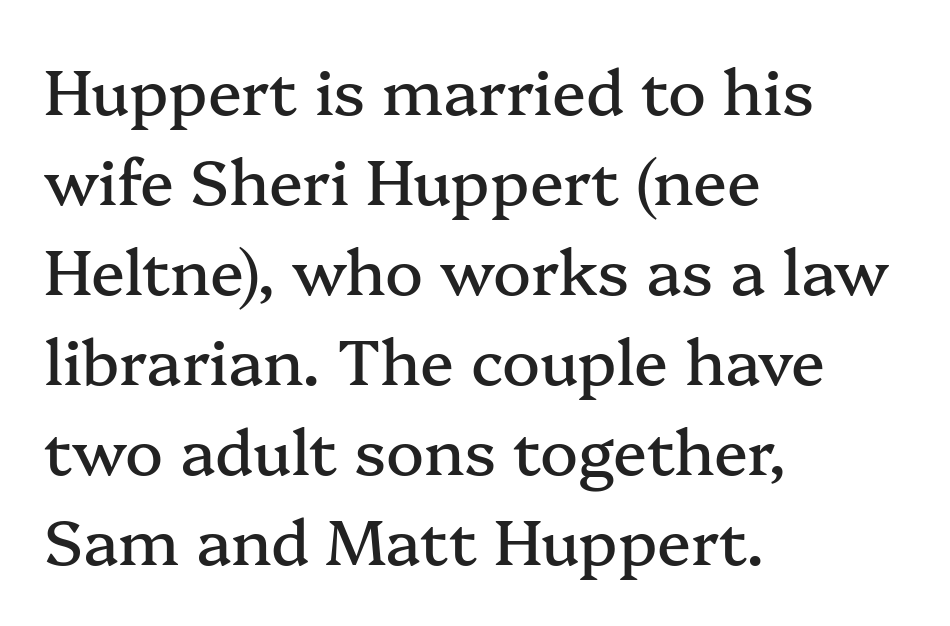
Q: Is the text italic (slanted)? A: No, it is upright.
Q: Is the typeface a serif or a sans-serif typeface? A: Serif.
Q: Is the text underlined? A: No.
Q: How is the paragraph aligned? A: Left-aligned.
Q: Is the spacing between letters normal or unusually wide? A: Normal.
Q: Is the spacing between lines tight, normal or loose? A: Normal.
Q: Width (condensed, normal, or wide)? A: Normal.
Q: Stroke contrast? A: Medium.
Q: x-height? A: Medium.
Q: Monospaced? A: No.
